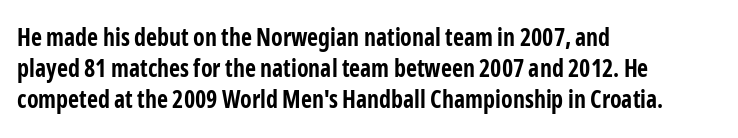
{"italic": "no", "bold": "yes", "underline": "no", "align": "left", "line_spacing": "normal", "line_spacing_ratio": 1.3, "letter_spacing": "normal", "letter_spacing_em": 0.0, "glyph_px": 24}
